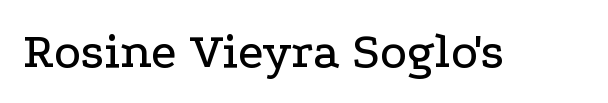
{"serif": "yes", "italic": "no", "width": "wide", "stroke_contrast": "low", "x_height": "medium", "monospaced": "no", "underline": "no", "letter_spacing": "normal", "letter_spacing_em": 0.0, "glyph_px": 51}
